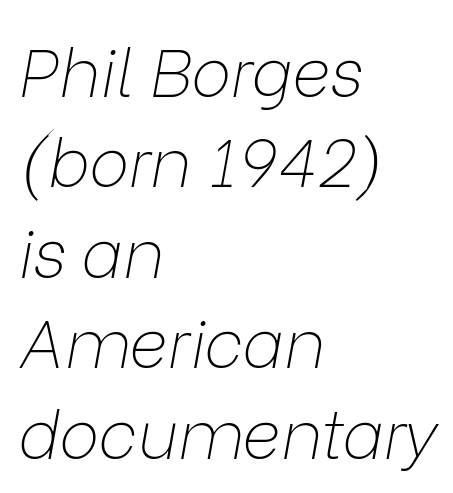
{"italic": "yes", "lean": "right", "slant_degrees": 9, "bold": "no", "weight": "thin", "width": "normal", "stroke_contrast": "low", "x_height": "medium", "monospaced": "no", "underline": "no", "align": "left", "line_spacing": "normal", "line_spacing_ratio": 1.35, "letter_spacing": "normal", "letter_spacing_em": 0.0, "glyph_px": 67}
